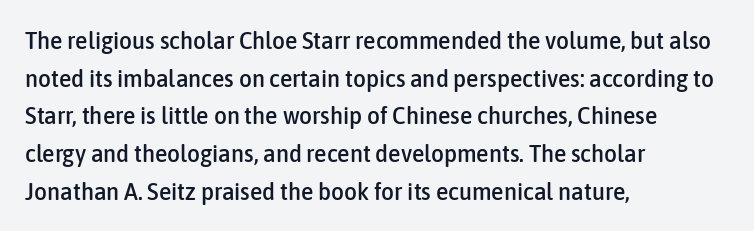
Descender tails drop into unmarked territory. If you drew a ruler down the left edge, every line would touch it. Nope, not italic — everything's standing straight. Successive baselines arrive at the customary interval. Tracking value appears to be zero — textbook default spacing.
